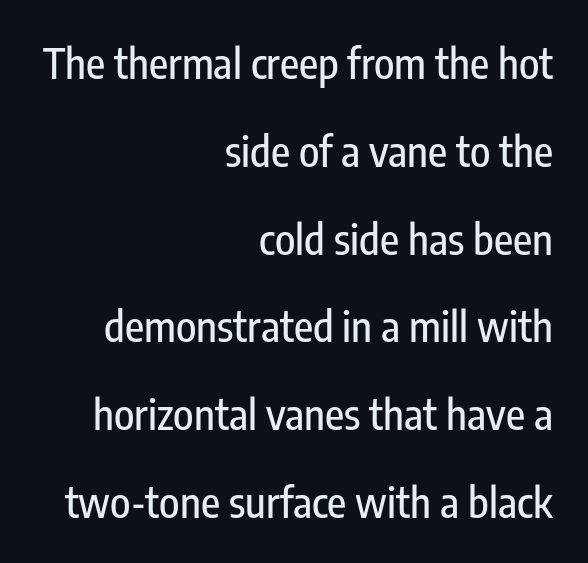
{"serif": "no", "italic": "no", "width": "condensed", "stroke_contrast": "low", "x_height": "medium", "monospaced": "no", "underline": "no", "align": "right", "line_spacing": "loose", "line_spacing_ratio": 2.09, "letter_spacing": "normal", "letter_spacing_em": 0.0, "glyph_px": 42}
